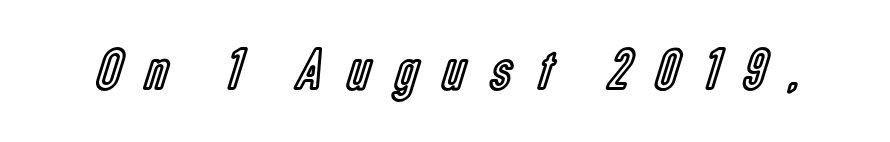
Character widths vary here, with narrow letters taking less room than wide ones. Someone cranked the tracking dial way up on this one. Letters rest on an invisible, unmarked baseline.
